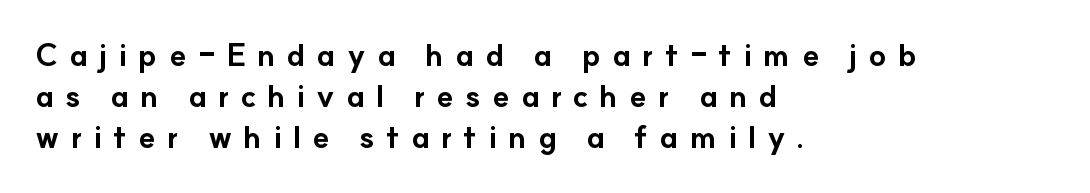
There is plenty of visible air inserted between adjacent glyphs. Every row of glyphs begins at an identical x-position on the left. The characters display no serif detailing; their extremities are plain. The space beneath each line is pristine and unruled. Every character sits straight up, as roman type does. Weight check: bold — yes, fully.
